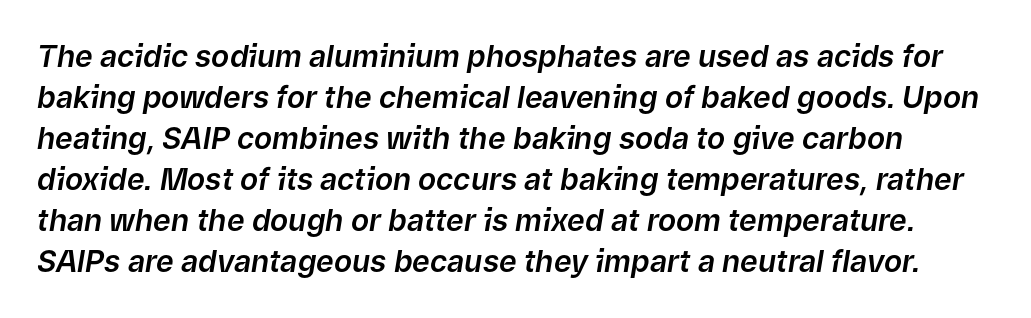
The image shows 30 px text type, italic (leaning right); set normal line spacing (1.37x), normal letter spacing, not underlined; low stroke contrast and a medium x-height.
